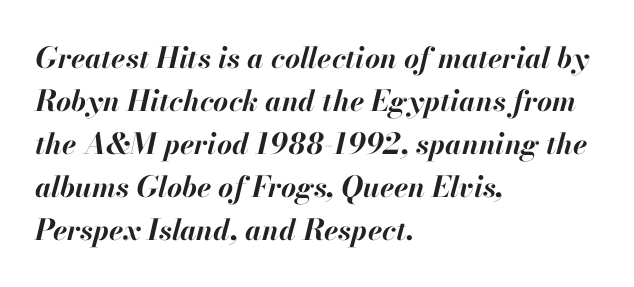
The passage shown is not underscored anywhere. Character widths vary here, with narrow letters taking less room than wide ones. Notice how thick the strokes are: this is what a full bold looks like. Teacher's note: observe the even left margin — that is flush-left alignment. This is oblique type, the kind used for emphasis or titles. Tracking value appears to be zero — textbook default spacing.
